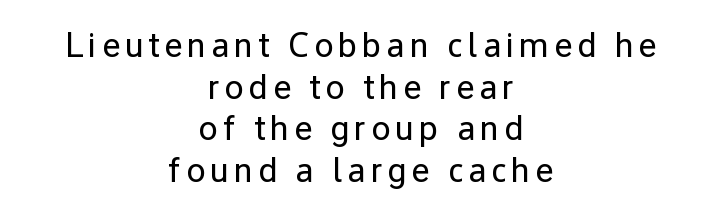
Proportional: the letters do not fall into vertical columns. The typography opts for an upright posture over an oblique one. Descender tails drop into unmarked territory. Stroke thickness stays within the range of a standard reading face or lighter. Are there feet on the stems? There aren't — it's a sans.
